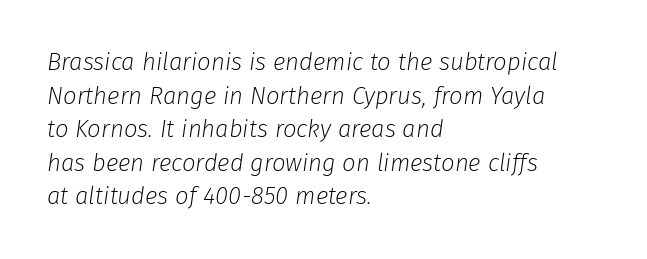
{"italic": "yes", "lean": "right", "slant_degrees": 8, "bold": "no", "underline": "no", "align": "left", "line_spacing": "normal", "line_spacing_ratio": 1.4, "letter_spacing": "normal", "letter_spacing_em": 0.0, "glyph_px": 24}
